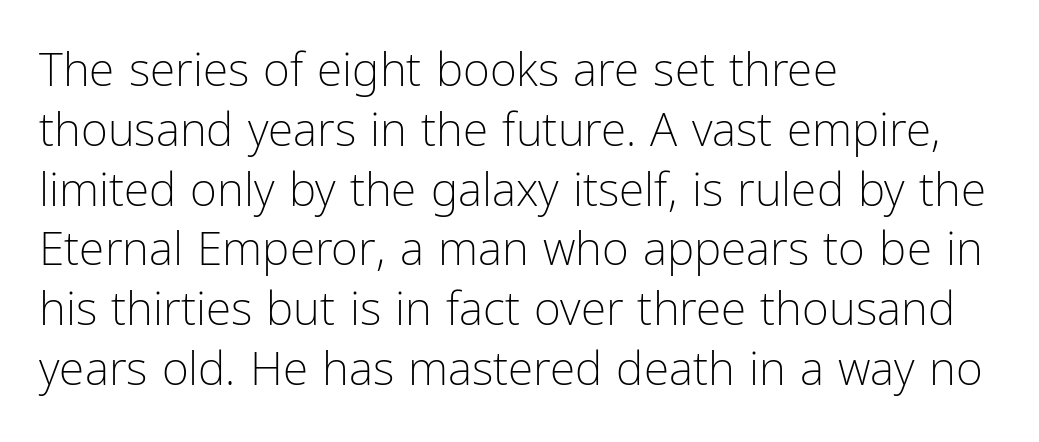
The image shows 46 px light, condensed sans-serif type, upright; set left-aligned, normal line spacing (1.3x), normal letter spacing, not underlined; low stroke contrast and a medium x-height.
